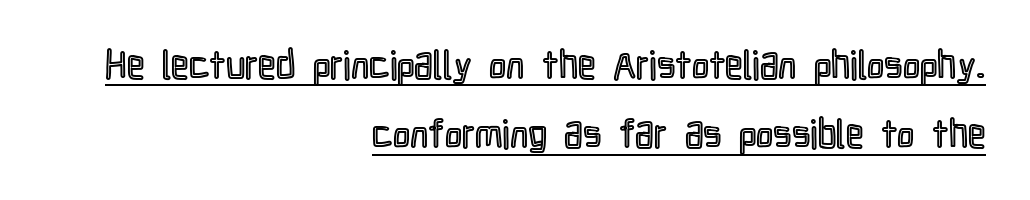
{"italic": "no", "width": "condensed", "x_height": "medium", "monospaced": "no", "underline": "yes", "align": "right", "line_spacing_ratio": 1.78, "letter_spacing": "normal", "letter_spacing_em": 0.0, "glyph_px": 39}
